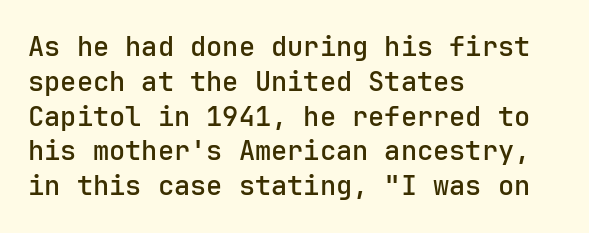
Students, observe: this is what conventionally led text looks like. This sample uses plain, unmodified letter spacing. Nobody drew a line under any word here. The typesetter chose a ragged-right arrangement here. Style check: upright.
